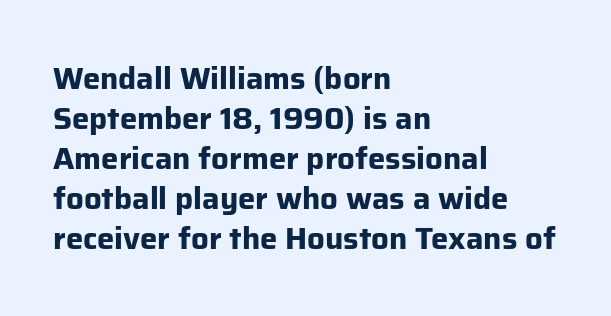
The image shows 31 px bold sans-serif type, upright; set left-aligned, normal line spacing (1.29x), normal letter spacing, not underlined; low stroke contrast and a medium x-height.
